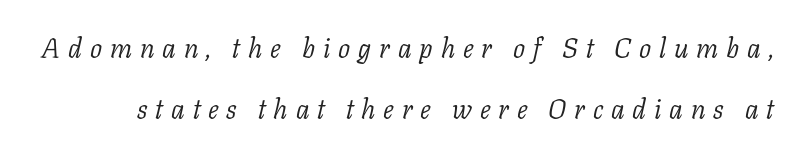
The image shows 27 px text type, italic (leaning right); set loose line spacing (2.27x), unusually wide letter spacing (+0.29 em), not underlined.
